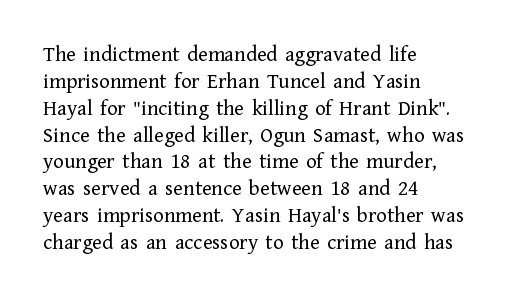
Honestly, the letter spacing is just normal — you wouldn't notice it. A student would call this left alignment; a typographer would say flush left, rag right. The font sits on the lighter half of the weight spectrum, regular included. Just letters on the line, the space beneath them empty.
